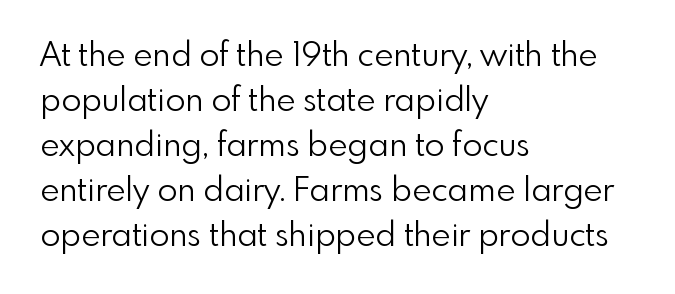
Each new line begins a customary step beneath the previous one. Students, note that the glyphs here touch the page at normal intervals. Letters rest on an invisible, unmarked baseline. No chunkiness to these letters — they're not bold.
